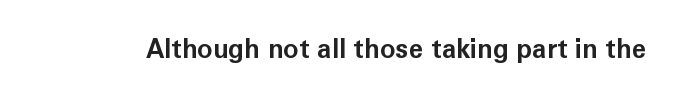
Q: Is the text bold? A: Yes.
Q: Is the text italic (slanted)? A: No, it is upright.
Q: Is the text underlined? A: No.
Q: Is the spacing between letters normal or unusually wide? A: Normal.
